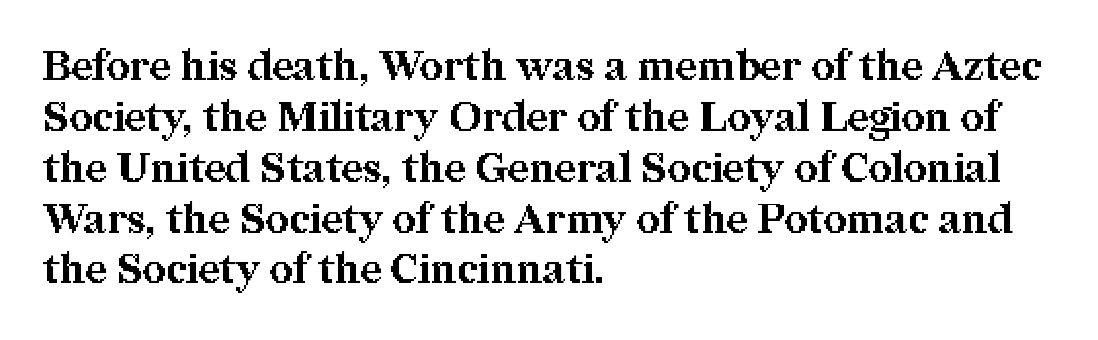
Q: Is the text bold? A: Yes.
Q: Is the text italic (slanted)? A: No, it is upright.
Q: Is the typeface a serif or a sans-serif typeface? A: Serif.
Q: Is the text underlined? A: No.
Q: How is the paragraph aligned? A: Left-aligned.
Q: Is the spacing between letters normal or unusually wide? A: Normal.
Q: Width (condensed, normal, or wide)? A: Normal.
Q: Stroke contrast? A: Medium.
Q: x-height? A: Medium.
Q: Monospaced? A: No.
